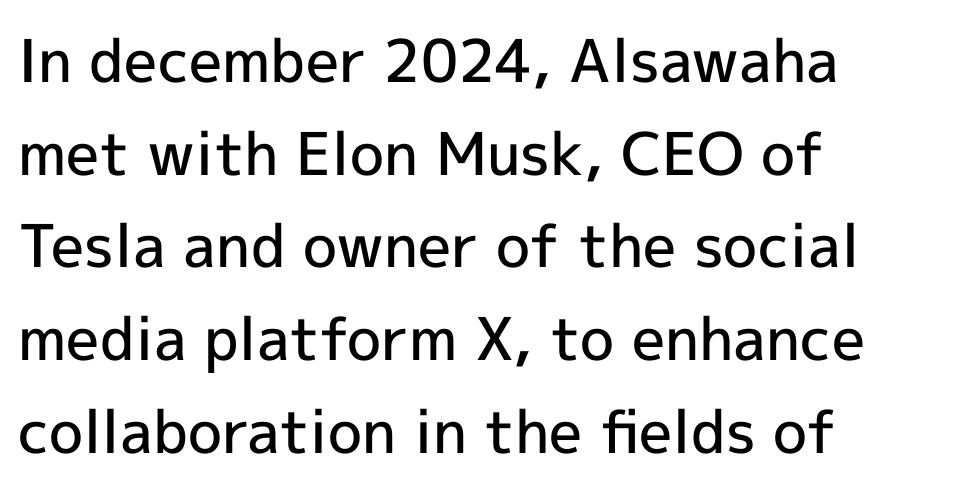
The image shows 59 px semibold sans-serif type, upright; set left-aligned, normal line spacing (1.57x), normal letter spacing, not underlined; a medium x-height.
